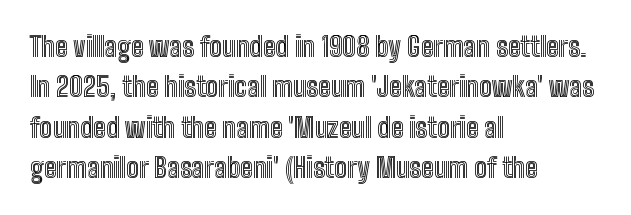
No italicization has been applied; the sample stays upright. This block has exactly the height ordinary leading produces. Students, note that the glyphs here touch the page at normal intervals. Typeset ragged right — the left edge is the straight one.
